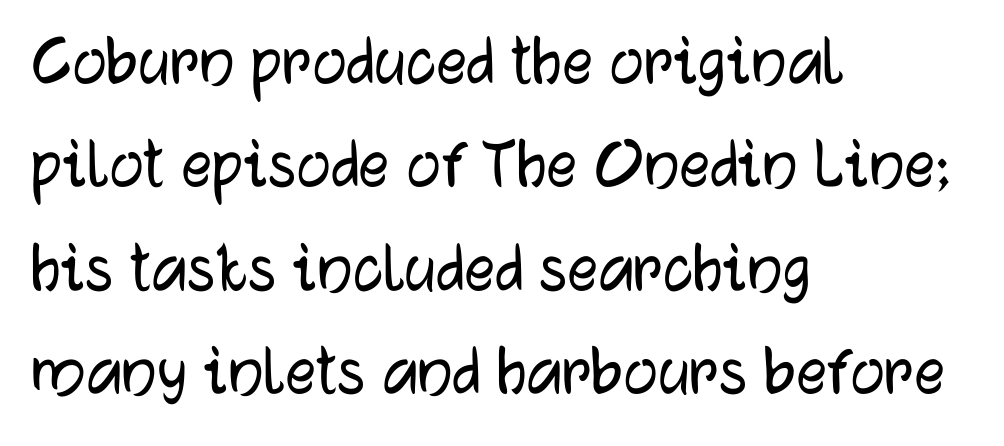
{"serif": "no", "italic": "no", "width": "normal", "stroke_contrast": "low", "x_height": "medium", "monospaced": "no", "underline": "no", "align": "left", "line_spacing": "normal", "line_spacing_ratio": 1.36, "letter_spacing": "normal", "letter_spacing_em": 0.0, "glyph_px": 76}
